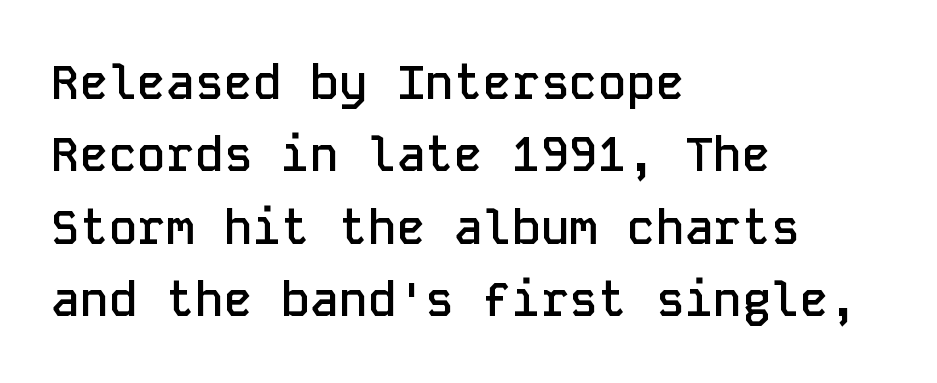
{"serif": "no", "italic": "no", "bold": "semi", "weight": "semibold", "width": "normal", "stroke_contrast": "low", "x_height": "medium", "monospaced": "yes", "underline": "no", "align": "left", "line_spacing": "normal", "line_spacing_ratio": 1.51, "letter_spacing": "normal", "letter_spacing_em": 0.0, "glyph_px": 48}
